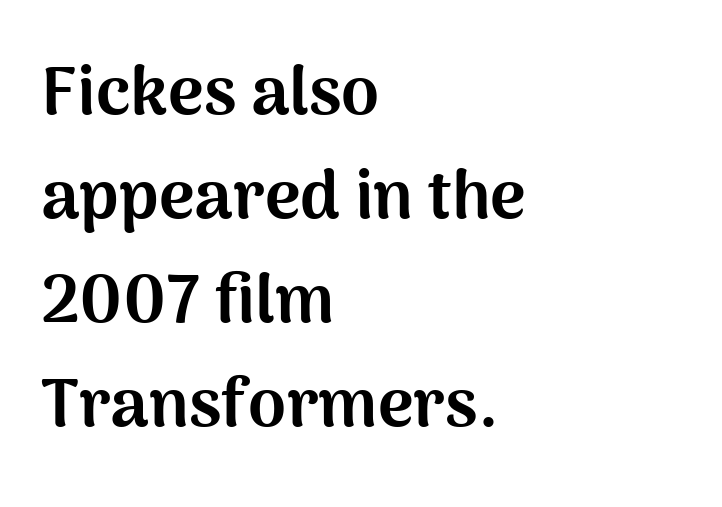
The image shows 68 px bold sans-serif type, upright; set left-aligned, normal line spacing (1.53x), normal letter spacing, not underlined; medium stroke contrast and a medium x-height.
